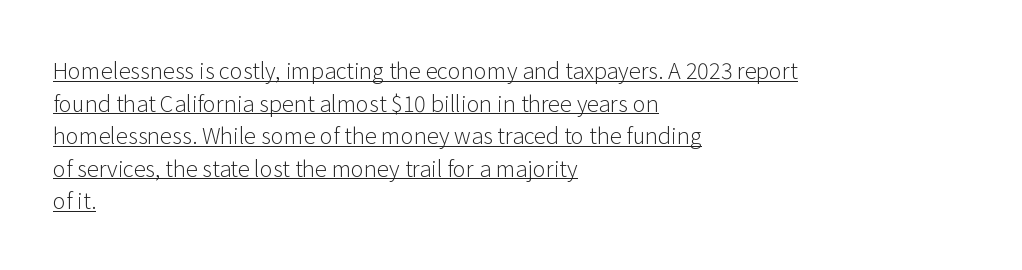
No letter is thick-stroked: the sample isn't bold. Regular leading. The line texture is even and compact thanks to regular tracking. Nope, not italic — everything's standing straight. Every row of glyphs begins at an identical x-position on the left. Somebody hit Ctrl+U on this one — the words are underlined.
